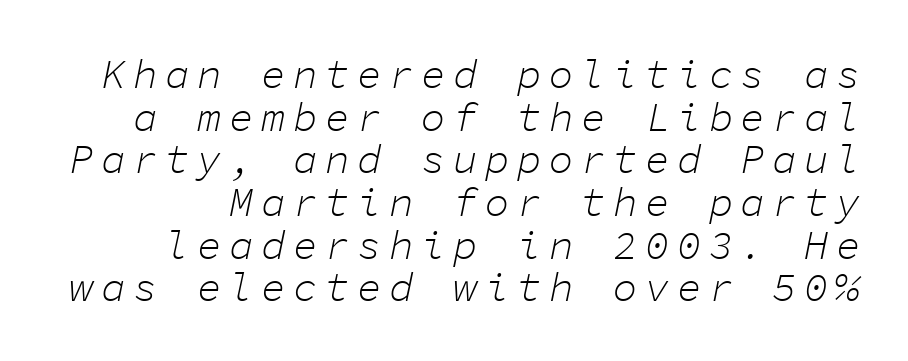
The image shows 41 px light type, italic (leaning right), monospaced; set tight line spacing (1.04x), not underlined; low stroke contrast and a medium x-height.
